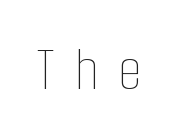
The image shows 63 px thin, condensed type, upright; set unusually wide letter spacing (+0.31 em), not underlined; low stroke contrast and a medium x-height.
